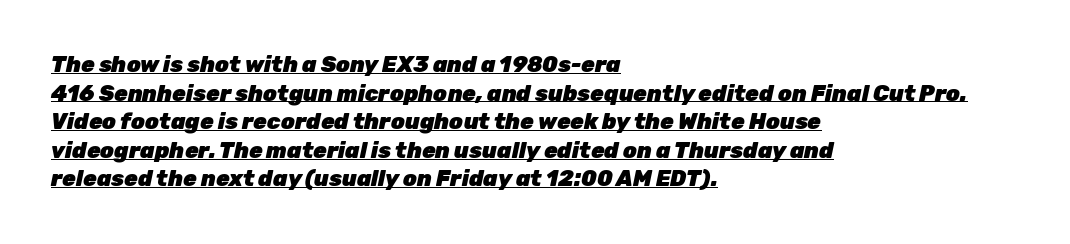
Q: Is the text bold? A: Yes.
Q: Is the text italic (slanted)? A: Yes, it leans right by about 12 degrees.
Q: Is the text underlined? A: Yes.
Q: How is the paragraph aligned? A: Left-aligned.
Q: Is the spacing between letters normal or unusually wide? A: Normal.
Q: Is the spacing between lines tight, normal or loose? A: Normal.
